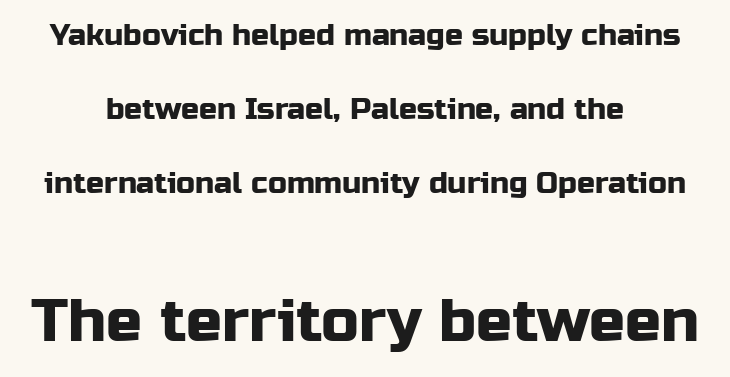
{"serif": "no", "italic": "no", "width": "normal", "stroke_contrast": "low", "x_height": "medium", "monospaced": "no", "underline": "no", "align": "center", "line_spacing": "loose", "line_spacing_ratio": 2.46, "letter_spacing": "normal", "letter_spacing_em": 0.0, "larger_block": "second", "size_ratio": 2.0, "glyph_px": 60}
